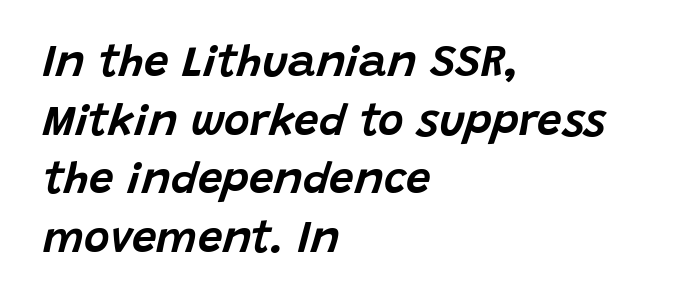
A clean baseline with only descenders dipping below it. If you drew a line through each stem, it would be angled. The lines sit at an ordinary, default distance from one another. Is the letter spacing exaggerated? No — it looks like the ordinary default. Where is the straight margin? On the left. Do the characters align in a grid? No, the font is proportional.
